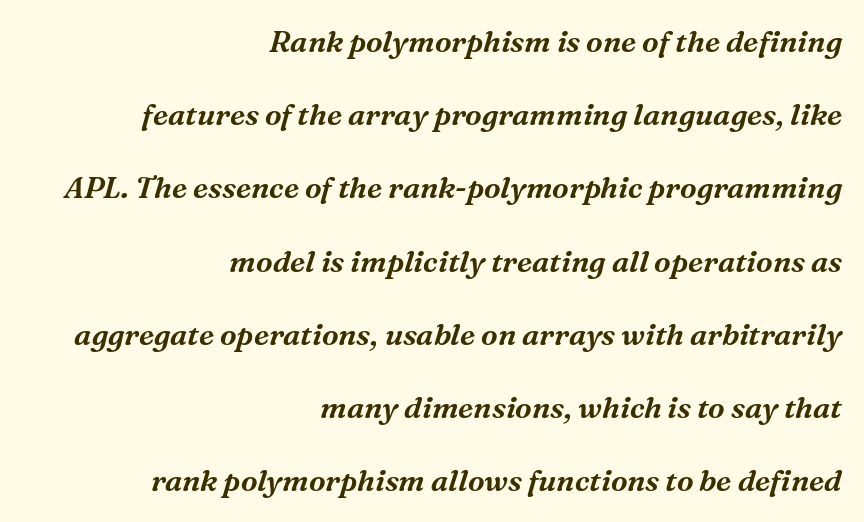
The image shows 30 px serif type, italic (leaning right); set right-aligned, loose line spacing (2.44x), normal letter spacing, not underlined; medium stroke contrast and a medium x-height.
